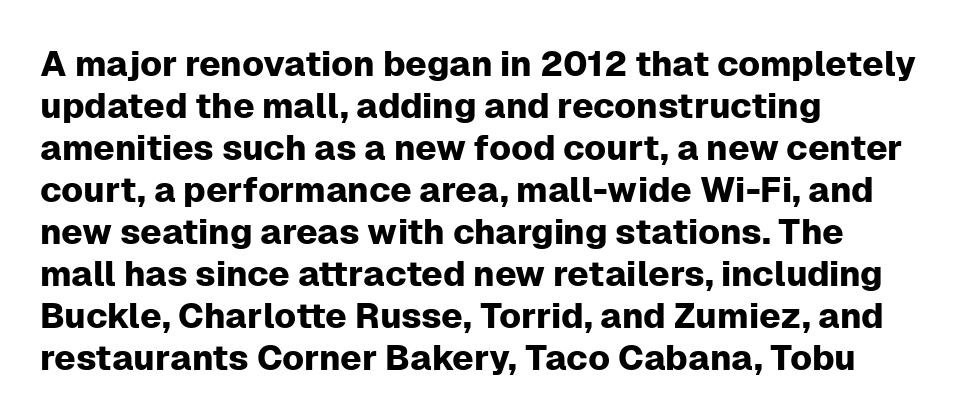
Q: Is the text italic (slanted)? A: No, it is upright.
Q: Is the typeface a serif or a sans-serif typeface? A: Sans-serif.
Q: Is the text underlined? A: No.
Q: How is the paragraph aligned? A: Left-aligned.
Q: Is the spacing between letters normal or unusually wide? A: Normal.
Q: Width (condensed, normal, or wide)? A: Normal.
Q: Stroke contrast? A: Low.
Q: x-height? A: Medium.
Q: Monospaced? A: No.
